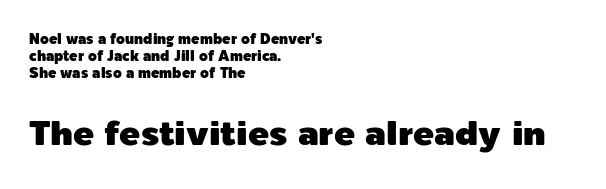
Q: Is the text italic (slanted)? A: No, it is upright.
Q: Is the typeface a serif or a sans-serif typeface? A: Sans-serif.
Q: Is the text underlined? A: No.
Q: How is the paragraph aligned? A: Left-aligned.
Q: Is the spacing between letters normal or unusually wide? A: Normal.
Q: Which block of text is set in a larger size, the first (top) or the second (bottom)? A: The second (bottom) one.
Q: Width (condensed, normal, or wide)? A: Normal.
Q: x-height? A: Medium.
Q: Monospaced? A: No.
